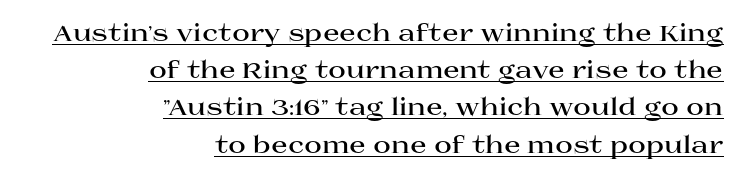
Q: Is the text bold? A: Yes.
Q: Is the text italic (slanted)? A: No, it is upright.
Q: Is the text underlined? A: Yes.
Q: How is the paragraph aligned? A: Right-aligned.
Q: Is the spacing between letters normal or unusually wide? A: Normal.
Q: Is the spacing between lines tight, normal or loose? A: Normal.
